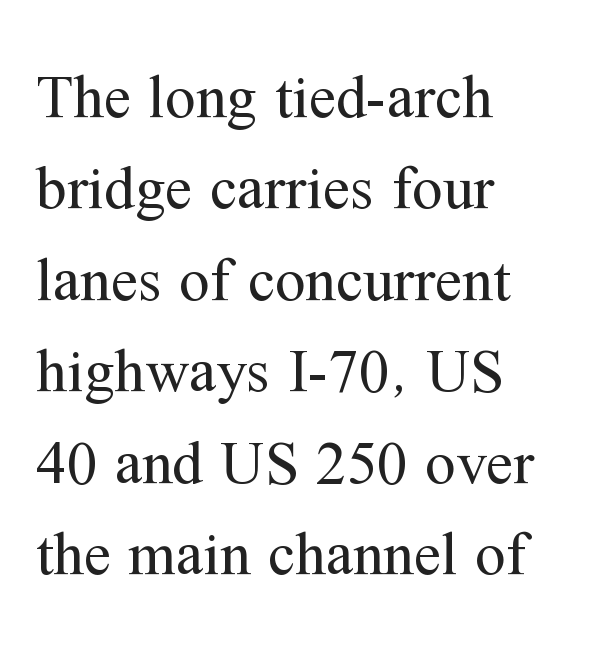
Q: Is the text bold? A: No.
Q: Is the text italic (slanted)? A: No, it is upright.
Q: Is the typeface a serif or a sans-serif typeface? A: Serif.
Q: Is the text underlined? A: No.
Q: How is the paragraph aligned? A: Left-aligned.
Q: Is the spacing between letters normal or unusually wide? A: Normal.
Q: Is the spacing between lines tight, normal or loose? A: Normal.
Q: Width (condensed, normal, or wide)? A: Normal.
Q: Stroke contrast? A: Medium.
Q: x-height? A: Medium.
Q: Monospaced? A: No.
